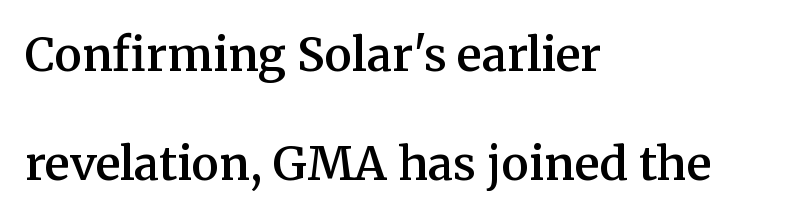
{"serif": "yes", "italic": "no", "bold": "semi", "weight": "semibold", "width": "normal", "stroke_contrast": "medium", "x_height": "medium", "monospaced": "no", "underline": "no", "align": "left", "line_spacing": "loose", "line_spacing_ratio": 2.38, "letter_spacing": "normal", "letter_spacing_em": 0.0, "glyph_px": 46}
